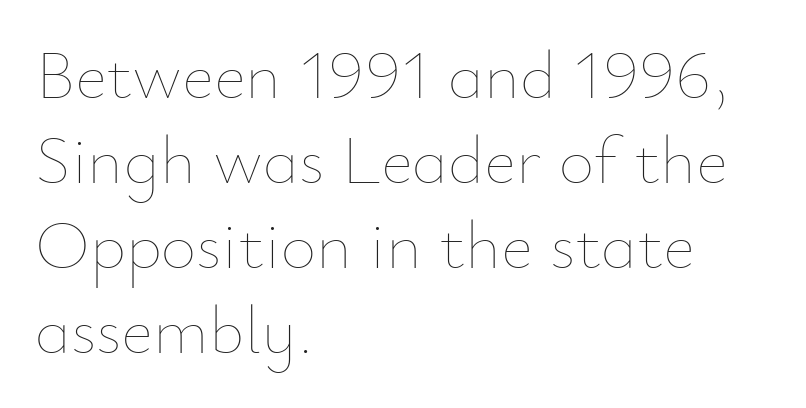
Q: Is the text bold? A: No.
Q: Is the text italic (slanted)? A: No, it is upright.
Q: Is the text underlined? A: No.
Q: How is the paragraph aligned? A: Left-aligned.
Q: Is the spacing between letters normal or unusually wide? A: Normal.
Q: Width (condensed, normal, or wide)? A: Normal.
Q: Stroke contrast? A: Low.
Q: x-height? A: Small.
Q: Monospaced? A: No.
